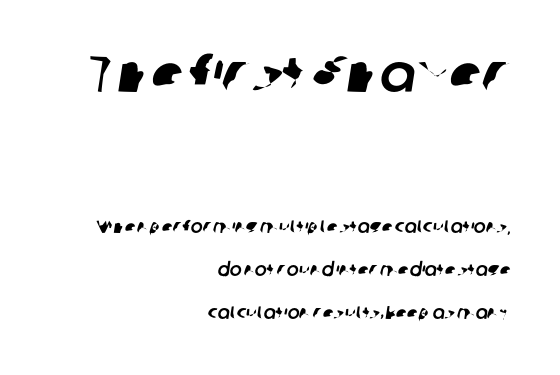
The image shows 53 px sans-serif type; set right-aligned, loose line spacing (2.39x), normal letter spacing, not underlined; the first (top) block is 2.94x larger; low stroke contrast and a medium x-height.
